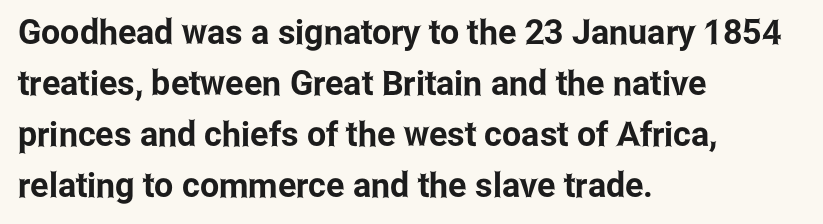
There is no visible air inserted between adjacent glyphs. Looks like regular typesetting: each glyph gets only the width it needs. Reading down the column, the eye jumps a familiar distance to each next line. The text block is weighted toward the left margin, trailing off unevenly rightward. The specimen omits any rule beneath the text block's lines. This is sans-serif lettering, the kind often seen on screens and signage.
